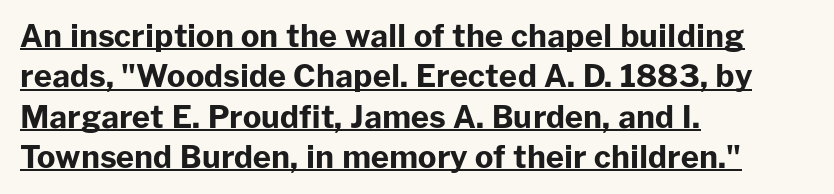
{"serif": "no", "italic": "no", "bold": "yes", "weight": "bold", "width": "normal", "stroke_contrast": "low", "x_height": "medium", "monospaced": "no", "underline": "yes", "align": "left", "line_spacing": "normal", "line_spacing_ratio": 1.3, "letter_spacing": "normal", "letter_spacing_em": 0.0, "glyph_px": 31}
